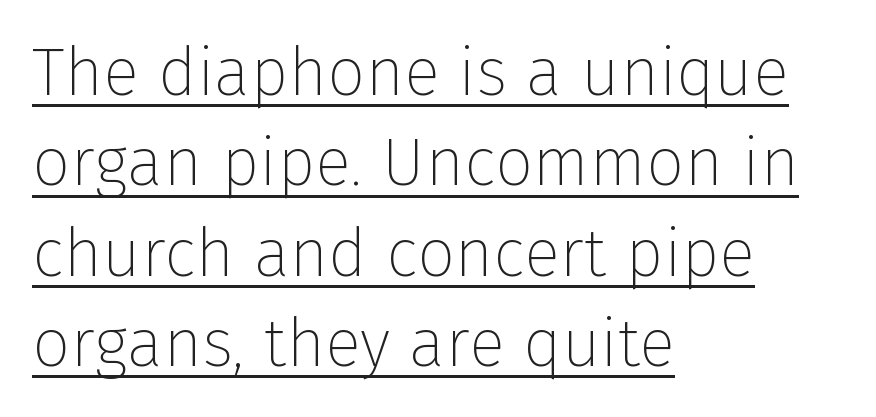
Q: Is the text bold? A: No.
Q: Is the text italic (slanted)? A: No, it is upright.
Q: Is the typeface a serif or a sans-serif typeface? A: Sans-serif.
Q: Is the text underlined? A: Yes.
Q: How is the paragraph aligned? A: Left-aligned.
Q: Is the spacing between letters normal or unusually wide? A: Normal.
Q: Is the spacing between lines tight, normal or loose? A: Normal.
Q: Width (condensed, normal, or wide)? A: Normal.
Q: Stroke contrast? A: Low.
Q: x-height? A: Medium.
Q: Monospaced? A: No.
